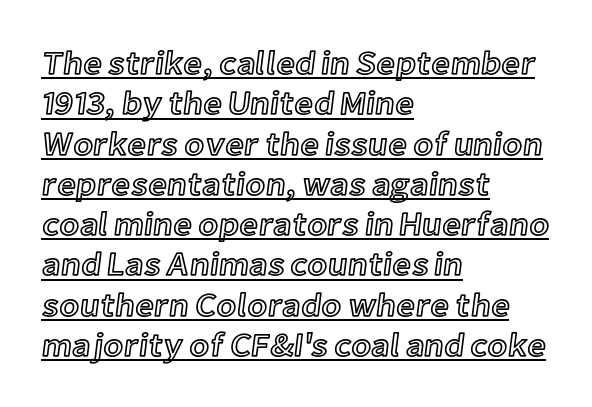
The ragged edge is on the right, which tells us the setting is flush left. Is this a fixed-width face? No — the glyphs have proportional, varying widths. The horizontal fit of the characters is conventional and even. A rule runs beneath these lines of type.
